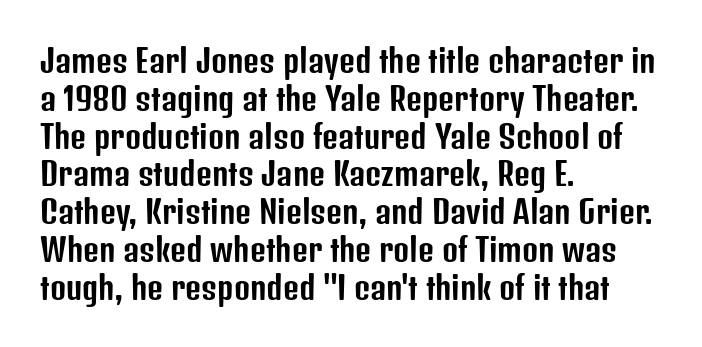
The image shows 31 px condensed sans-serif type, upright; set left-aligned, line spacing 1.22x, normal letter spacing, not underlined; low stroke contrast and a medium x-height.
